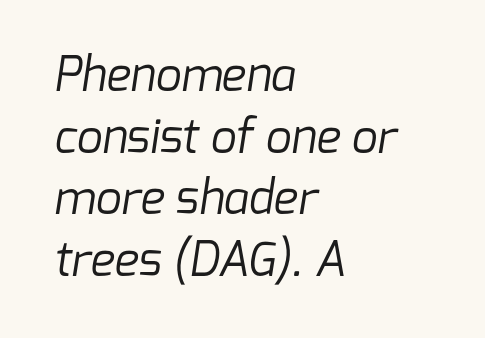
{"serif": "no", "bold": "no", "weight": "regular", "width": "normal", "stroke_contrast": "low", "x_height": "medium", "monospaced": "no", "underline": "no", "align": "left", "line_spacing": "normal", "line_spacing_ratio": 1.34, "letter_spacing": "normal", "letter_spacing_em": 0.0, "glyph_px": 46}
